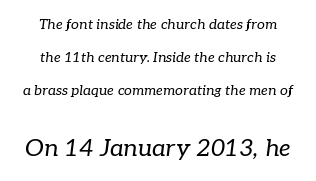
Q: Is the text bold? A: No.
Q: Is the text italic (slanted)? A: Yes, it leans right by about 7 degrees.
Q: Is the text underlined? A: No.
Q: How is the paragraph aligned? A: Centered.
Q: Is the spacing between letters normal or unusually wide? A: Normal.
Q: Is the spacing between lines tight, normal or loose? A: Loose.
Q: Which block of text is set in a larger size, the first (top) or the second (bottom)? A: The second (bottom) one.
